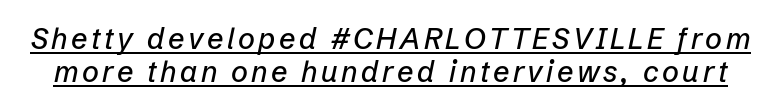
Q: Is the text italic (slanted)? A: Yes, it leans right by about 12 degrees.
Q: Is the text underlined? A: Yes.
Q: Is the spacing between lines tight, normal or loose? A: Tight.
Q: Width (condensed, normal, or wide)? A: Normal.
Q: Stroke contrast? A: Low.
Q: x-height? A: Medium.
Q: Monospaced? A: No.
